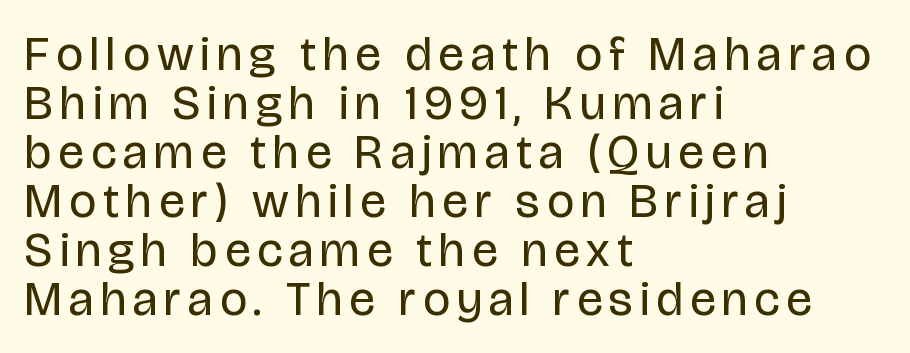
The space beneath each line is pristine and unruled. Varying glyph widths throughout — classic text-font behaviour. The type family on display is of the sans-serif kind. Unbolded letterforms with no extra heft. One glance says dense: line gaps are narrower than usual. Where is the straight margin? On the left.
